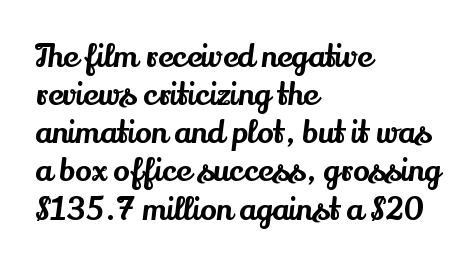
The image shows 31 px serif type; set left-aligned, line spacing 1.23x, normal letter spacing, not underlined; medium stroke contrast and a small x-height.
